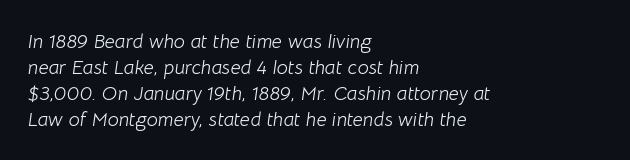
Q: Is the text bold? A: No.
Q: Is the text italic (slanted)? A: Yes, it leans right by about 8 degrees.
Q: Is the text underlined? A: No.
Q: How is the paragraph aligned? A: Left-aligned.
Q: Is the spacing between letters normal or unusually wide? A: Normal.
Q: Is the spacing between lines tight, normal or loose? A: Normal.
